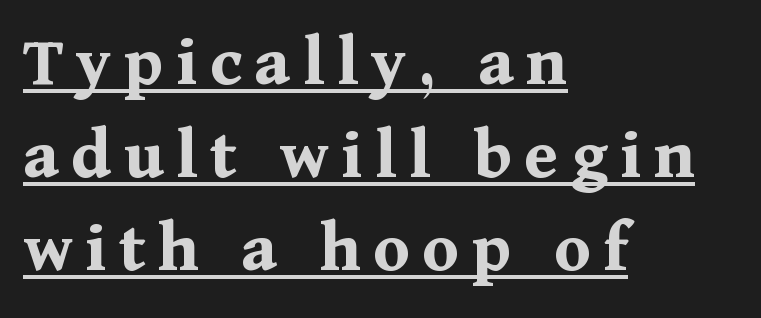
{"serif": "yes", "italic": "no", "bold": "yes", "weight": "bold", "width": "normal", "stroke_contrast": "medium", "x_height": "medium", "monospaced": "no", "underline": "yes", "align": "left", "line_spacing": "normal", "line_spacing_ratio": 1.26, "glyph_px": 74}
